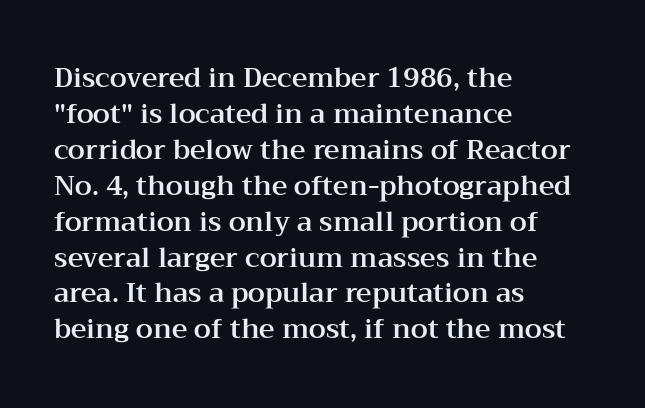
Vertically, the passage feels balanced, rows spaced as you'd expect. The face used here is rendered with its standard letterfit. The words here are not underlined. Posture: straight, roman, zero tilt.
